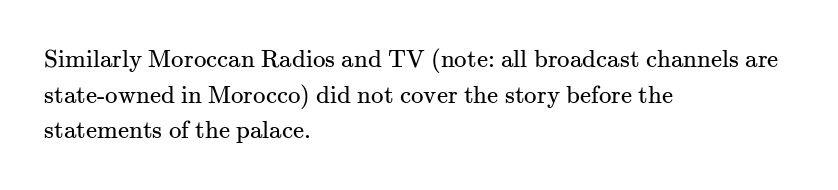
The image shows 25 px text type, upright; set left-aligned, normal line spacing (1.43x), normal letter spacing, not underlined.
